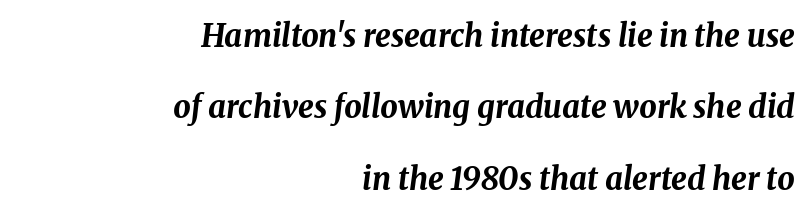
{"italic": "yes", "lean": "right", "slant_degrees": 8, "bold": "yes", "weight": "bold", "width": "normal", "stroke_contrast": "medium", "x_height": "medium", "monospaced": "no", "underline": "no", "align": "right", "line_spacing": "loose", "line_spacing_ratio": 2.3, "letter_spacing": "normal", "letter_spacing_em": 0.0, "glyph_px": 31}
